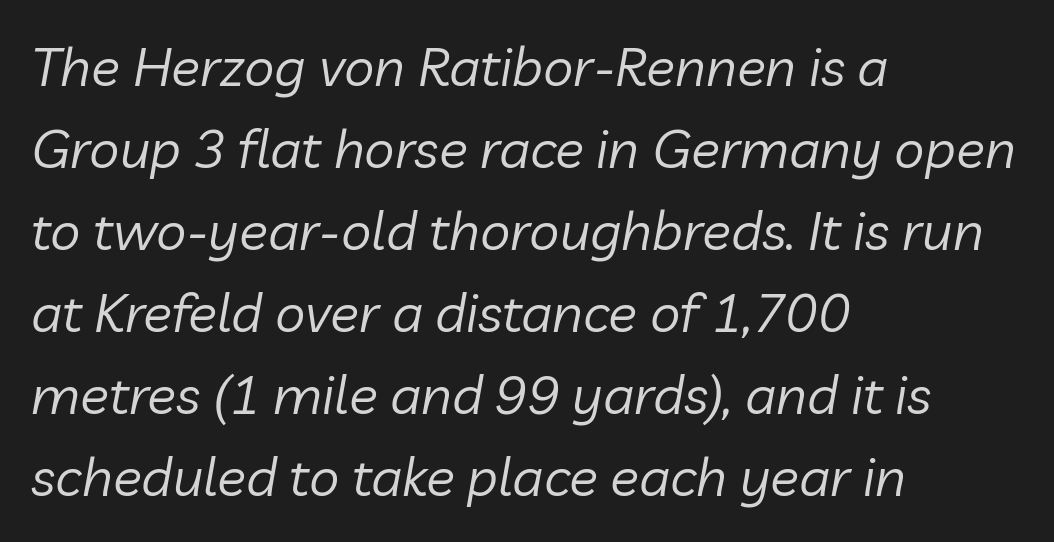
Is this a fixed-width face? No — the glyphs have proportional, varying widths. The characters are drawn with everyday or finer stroke widths. The horizontal fit of the characters is conventional and even. Slanted lettering throughout. Vertical spacing — default.
